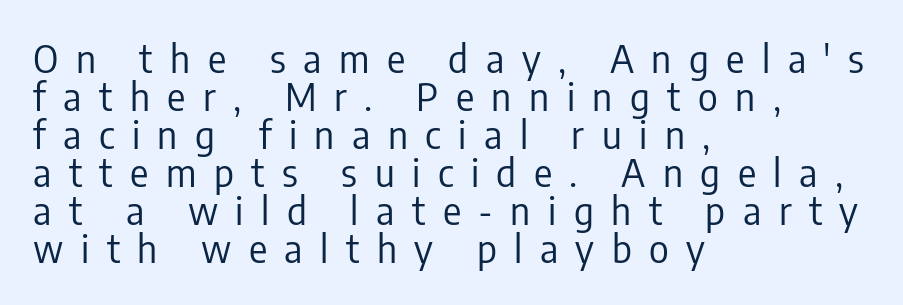
The image shows 38 px regular-weight, condensed sans-serif type, upright; set left-aligned, tight line spacing (1.0x), unusually wide letter spacing (+0.46 em), not underlined; low stroke contrast and a medium x-height.
